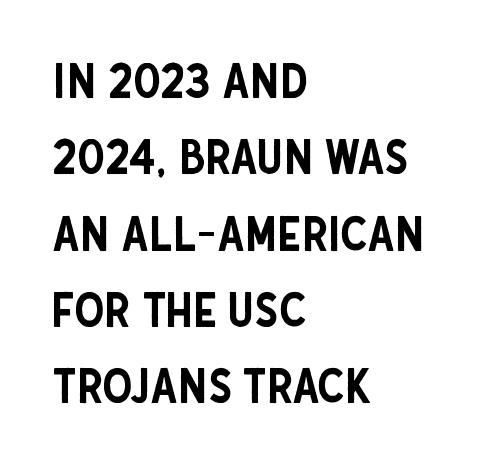
Q: Is the text italic (slanted)? A: No, it is upright.
Q: Is the typeface a serif or a sans-serif typeface? A: Sans-serif.
Q: Is the text underlined? A: No.
Q: How is the paragraph aligned? A: Left-aligned.
Q: Is the spacing between letters normal or unusually wide? A: Normal.
Q: Is the spacing between lines tight, normal or loose? A: Normal.
Q: Width (condensed, normal, or wide)? A: Condensed.
Q: Stroke contrast? A: Low.
Q: x-height? A: Large.
Q: Monospaced? A: No.
